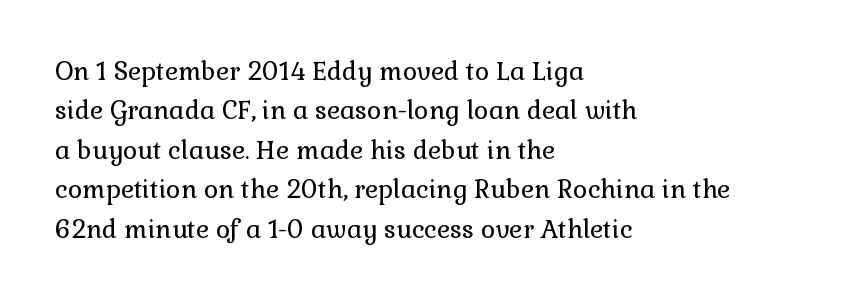
The image shows 25 px text type, upright; set left-aligned, normal line spacing (1.58x), normal letter spacing, not underlined.
